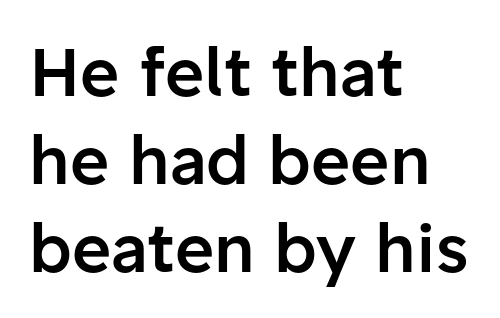
Q: Is the text bold? A: Semi-bold.
Q: Is the text italic (slanted)? A: No, it is upright.
Q: Is the typeface a serif or a sans-serif typeface? A: Sans-serif.
Q: Is the text underlined? A: No.
Q: How is the paragraph aligned? A: Left-aligned.
Q: Is the spacing between letters normal or unusually wide? A: Normal.
Q: Is the spacing between lines tight, normal or loose? A: Normal.
Q: Width (condensed, normal, or wide)? A: Normal.
Q: Stroke contrast? A: Low.
Q: x-height? A: Medium.
Q: Monospaced? A: No.
